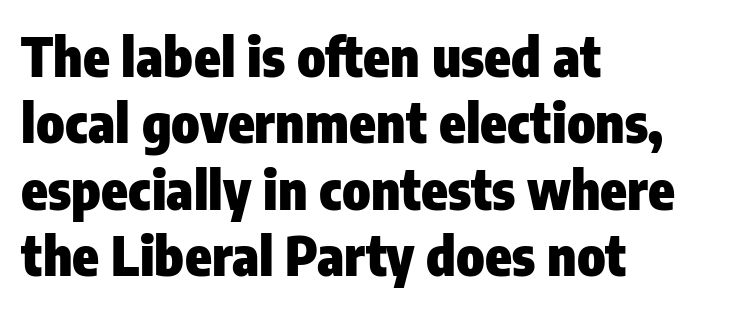
The image shows 54 px heavy, condensed sans-serif type, upright; set left-aligned, line spacing 1.23x, normal letter spacing, not underlined; low stroke contrast and a medium x-height.
